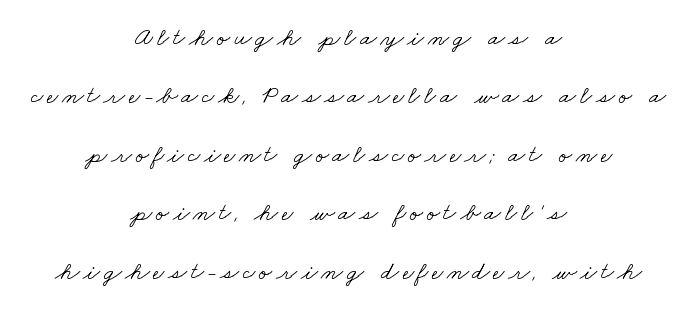
Q: Is the text bold? A: No.
Q: Is the text underlined? A: No.
Q: How is the paragraph aligned? A: Centered.
Q: Is the spacing between lines tight, normal or loose? A: Loose.
